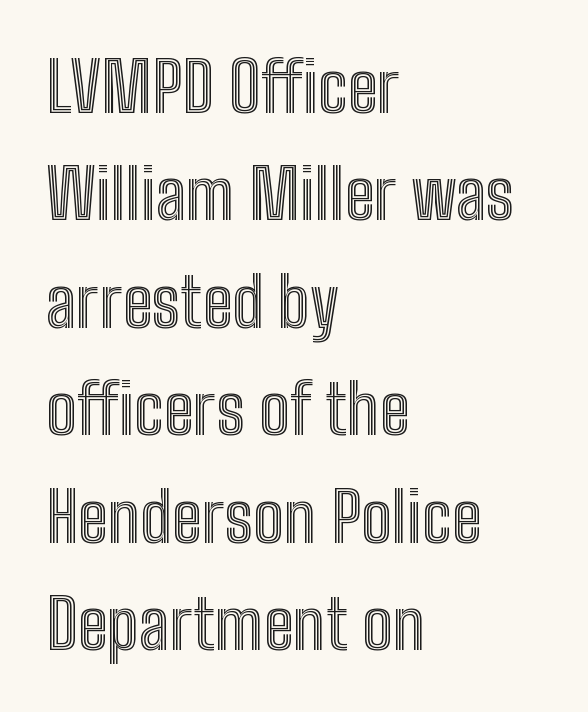
Which margin do the lines hug? The left one — the right edge is uneven. Proportional: the letters do not fall into vertical columns. No italicization has been applied; the sample stays upright. The gap between lines stays unmarked. Honestly, the row spacing looks completely unremarkable.
